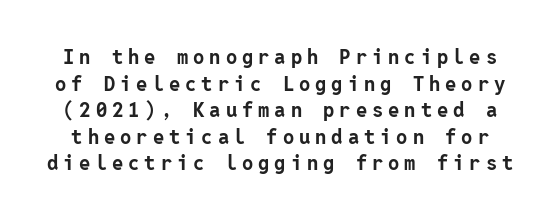
{"italic": "no", "bold": "yes", "underline": "no", "line_spacing": "normal", "line_spacing_ratio": 1.33, "letter_spacing": "wide", "letter_spacing_em": 0.25, "glyph_px": 20}
